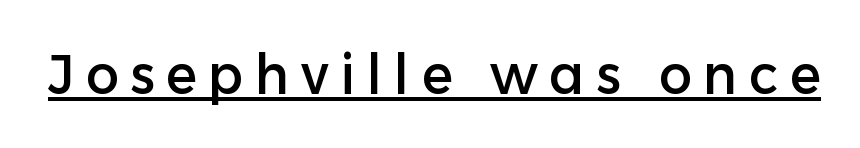
Q: Is the text italic (slanted)? A: No, it is upright.
Q: Is the typeface a serif or a sans-serif typeface? A: Sans-serif.
Q: Is the text underlined? A: Yes.
Q: Is the spacing between letters normal or unusually wide? A: Unusually wide.
Q: Width (condensed, normal, or wide)? A: Normal.
Q: Stroke contrast? A: Low.
Q: x-height? A: Medium.
Q: Monospaced? A: No.
